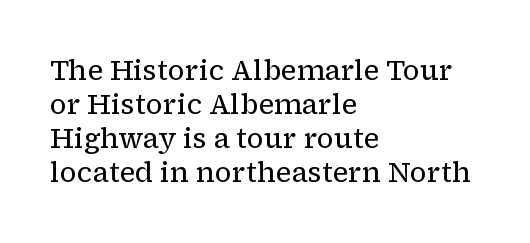
Unlike italic type, these characters show no tilt at all. The passage shown has conventional tracking throughout. Bare-footed words on every line. Character widths vary here, with narrow letters taking less room than wide ones. The weight tops out at a normal text grade. Does the type have serifs? Yes, each stem ends in a small foot.
